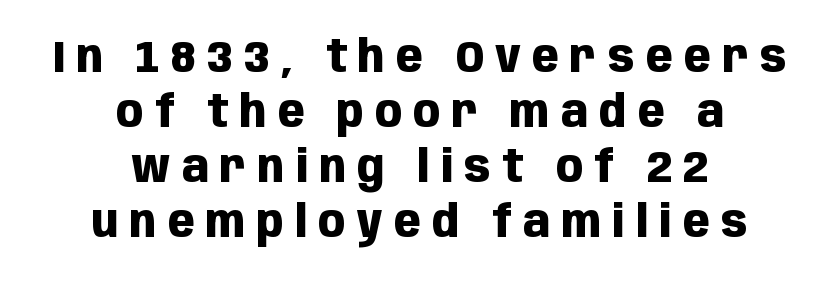
Compared with typical paragraphs, the rows here are spaced about the same. Do the letters lean? They stand straight. Strong, thick strokes mark this as bold type. Proportional: the letters do not fall into vertical columns. The letterforms stand isolated, each surrounded by extra space. The passage is arranged like a title page — every line centered.
